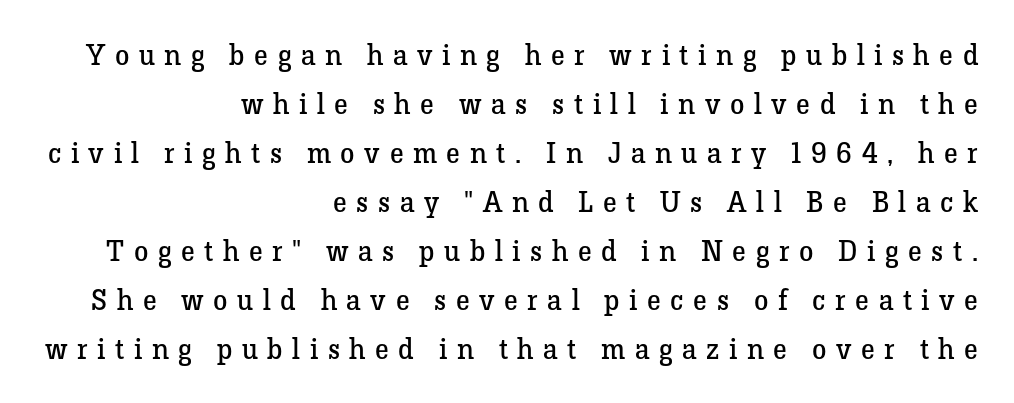
The typography opts for an upright posture over an oblique one. Leftover space on each line is placed entirely before the opening word. Observe the serifs anchoring each vertical stroke in this sample. In terms of letterspacing, this is a distinctly airy, spread setting.
